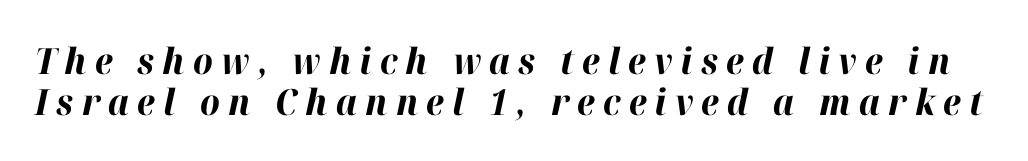
{"italic": "yes", "lean": "right", "slant_degrees": 12, "bold": "yes", "weight": "bold", "width": "normal", "stroke_contrast": "high", "x_height": "medium", "monospaced": "no", "underline": "no", "line_spacing": "tight", "line_spacing_ratio": 1.13, "letter_spacing": "wide", "letter_spacing_em": 0.23, "glyph_px": 36}
